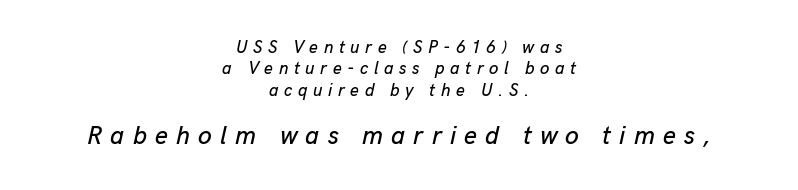
{"italic": "yes", "lean": "right", "slant_degrees": 13, "underline": "no", "align": "center", "line_spacing": "normal", "line_spacing_ratio": 1.26, "letter_spacing": "wide", "letter_spacing_em": 0.33, "larger_block": "second", "size_ratio": 1.47, "glyph_px": 25}
